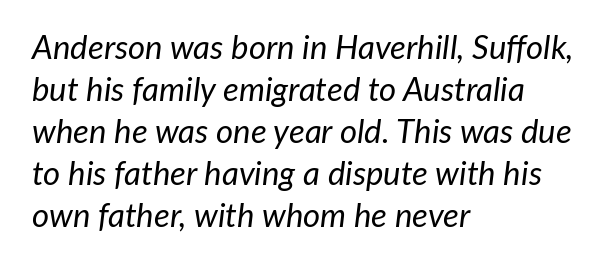
The image shows 33 px regular-weight type, italic (leaning right); set left-aligned, normal line spacing (1.27x), normal letter spacing, not underlined; low stroke contrast and a medium x-height.
